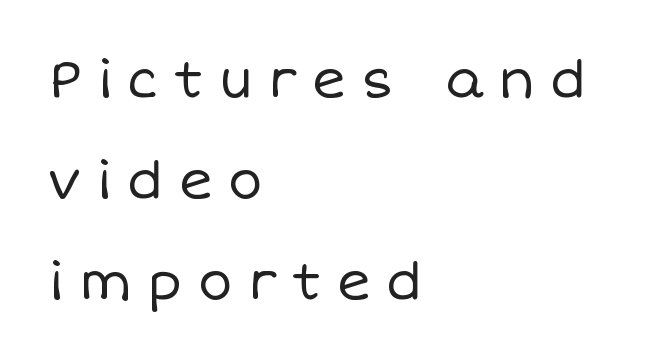
Q: Is the text bold? A: No.
Q: Is the text italic (slanted)? A: No, it is upright.
Q: Is the text underlined? A: No.
Q: How is the paragraph aligned? A: Left-aligned.
Q: Is the spacing between letters normal or unusually wide? A: Unusually wide.
Q: Is the spacing between lines tight, normal or loose? A: Loose.
Q: Width (condensed, normal, or wide)? A: Normal.
Q: Stroke contrast? A: Low.
Q: x-height? A: Large.
Q: Monospaced? A: No.
